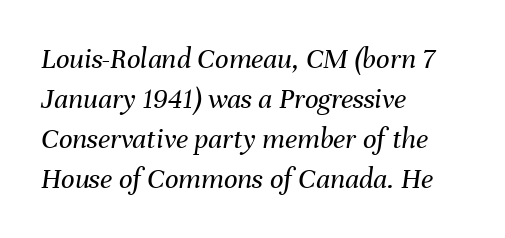
{"italic": "yes", "lean": "right", "slant_degrees": 8, "bold": "no", "weight": "regular", "width": "normal", "stroke_contrast": "medium", "x_height": "medium", "monospaced": "no", "underline": "no", "align": "left", "line_spacing": "normal", "line_spacing_ratio": 1.33, "letter_spacing": "normal", "letter_spacing_em": 0.0, "glyph_px": 30}
